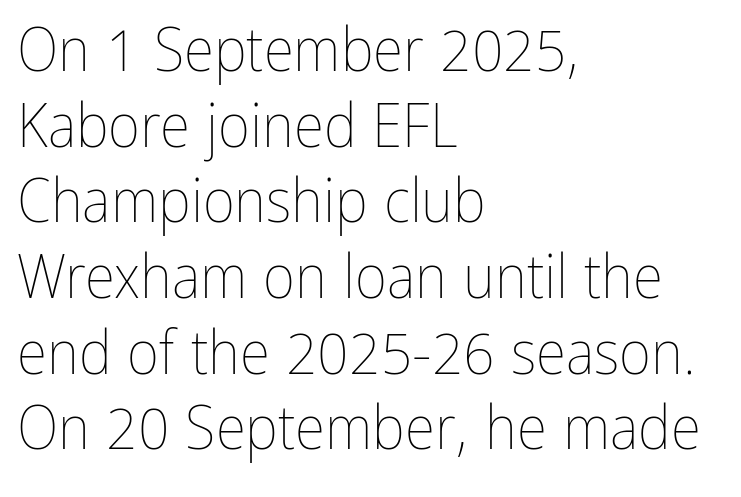
Q: Is the text bold? A: No.
Q: Is the text italic (slanted)? A: No, it is upright.
Q: Is the text underlined? A: No.
Q: How is the paragraph aligned? A: Left-aligned.
Q: Is the spacing between letters normal or unusually wide? A: Normal.
Q: Width (condensed, normal, or wide)? A: Condensed.
Q: Stroke contrast? A: Low.
Q: x-height? A: Medium.
Q: Monospaced? A: No.
